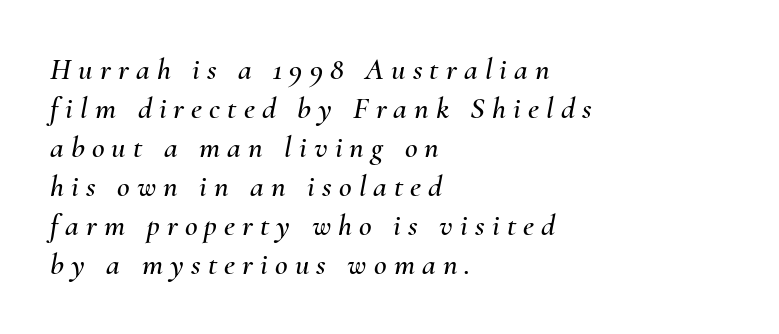
The glyphs look as if they've been sheared to an angle. The gaps between neighbouring characters are conspicuously large. Leftover space on each line is placed entirely after the last word. The area under the type is left untouched. A normal amount of white space separates one row of letters from the next. A typesetter would call this proportional, since set widths differ per character.
